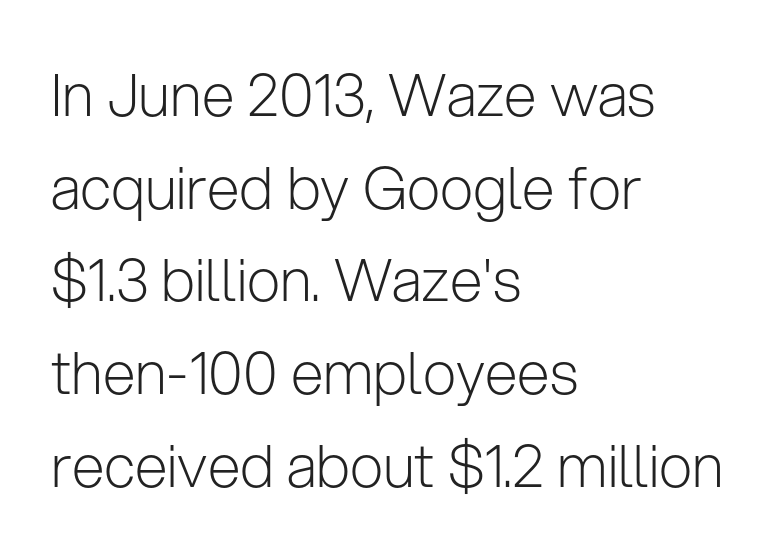
This rendering leaves character spacing at its baseline value. Honestly, there is no underline to notice here at all. Bold? No — there's no thickening of the strokes. Look at the bottom of the vertical strokes: they stop flat, with no serifs.
